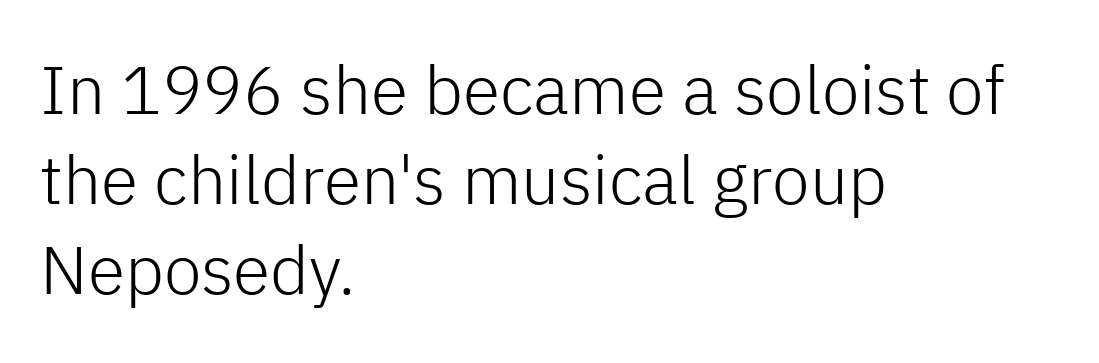
{"serif": "no", "italic": "no", "bold": "no", "weight": "light", "width": "normal", "stroke_contrast": "low", "x_height": "medium", "monospaced": "no", "underline": "no", "align": "left", "line_spacing": "normal", "line_spacing_ratio": 1.32, "letter_spacing": "normal", "letter_spacing_em": 0.0, "glyph_px": 68}
